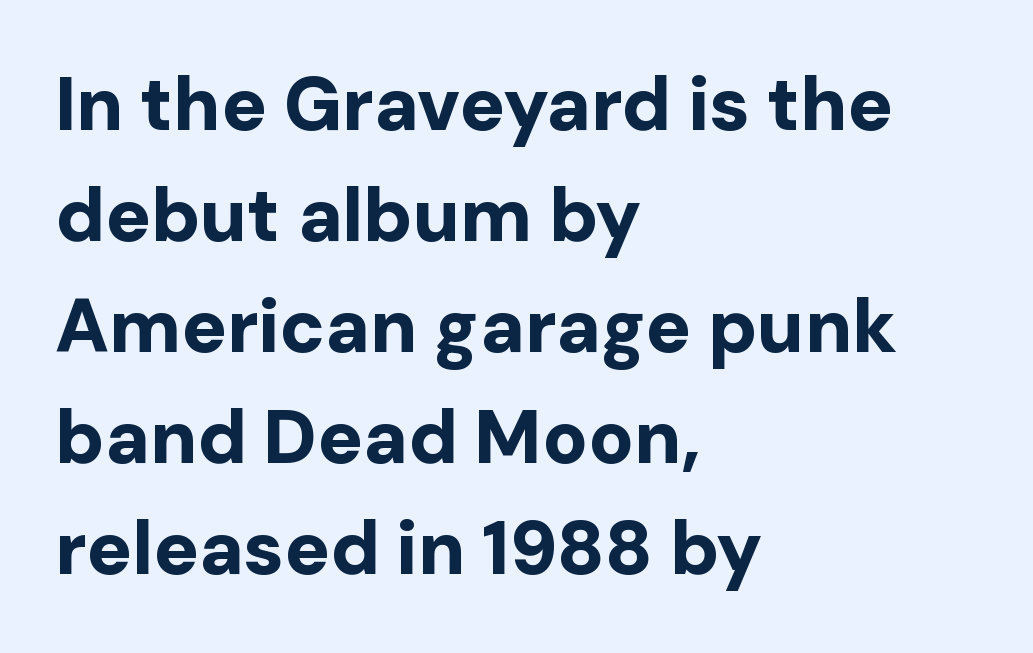
The type is set solid horizontally, with unmodified tracking. Rule under the text: the space is simply empty. Look at the stroke-to-counter ratio: heavy, a bold. Check where the strokes stop: nothing finishes them off — pure sans.
